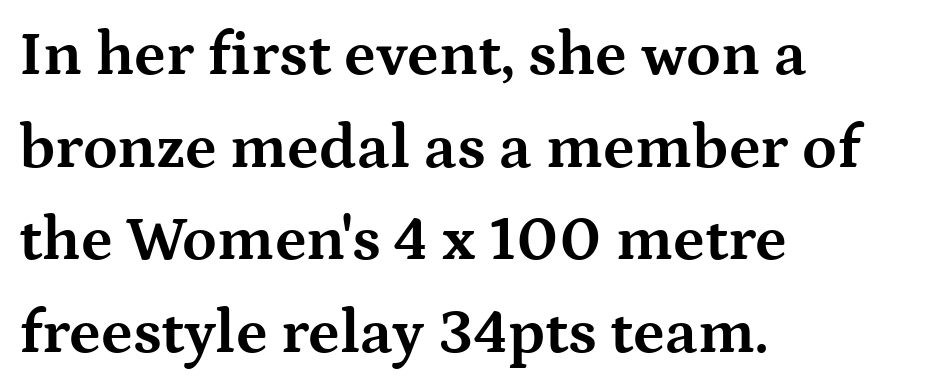
The image shows 63 px bold, wide serif type, upright; set left-aligned, normal line spacing (1.47x), normal letter spacing, not underlined; medium stroke contrast and a medium x-height.
